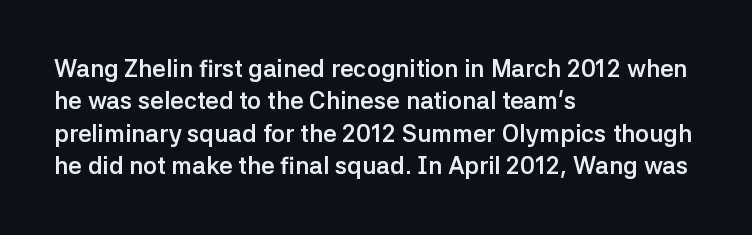
The image shows 24 px bold type, upright; set left-aligned, normal line spacing (1.35x), normal letter spacing, not underlined.
